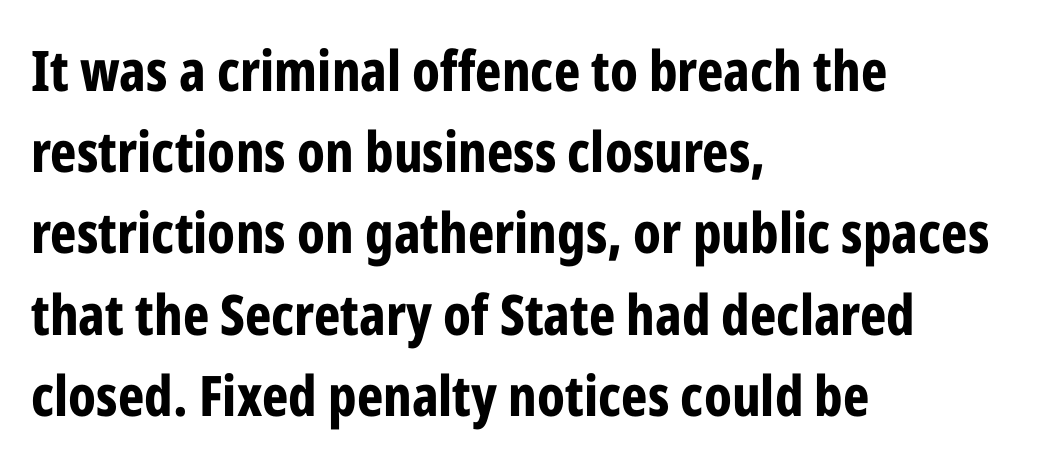
{"serif": "no", "italic": "no", "bold": "yes", "weight": "bold", "width": "condensed", "stroke_contrast": "low", "x_height": "medium", "monospaced": "no", "underline": "no", "align": "left", "line_spacing": "normal", "line_spacing_ratio": 1.45, "letter_spacing": "normal", "letter_spacing_em": 0.0, "glyph_px": 56}
